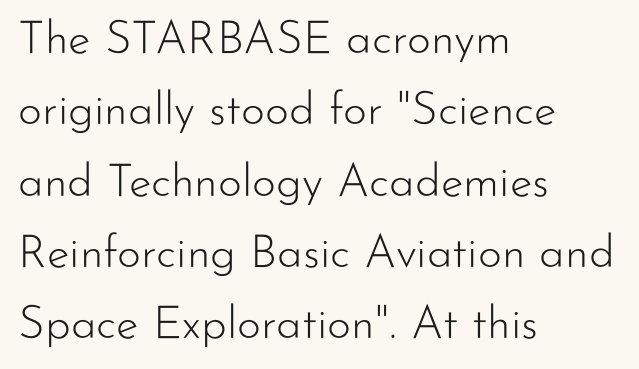
Q: Is the text bold? A: No.
Q: Is the text italic (slanted)? A: No, it is upright.
Q: Is the typeface a serif or a sans-serif typeface? A: Sans-serif.
Q: Is the text underlined? A: No.
Q: How is the paragraph aligned? A: Left-aligned.
Q: Is the spacing between letters normal or unusually wide? A: Normal.
Q: Is the spacing between lines tight, normal or loose? A: Normal.
Q: Width (condensed, normal, or wide)? A: Normal.
Q: Stroke contrast? A: Low.
Q: x-height? A: Small.
Q: Monospaced? A: No.
